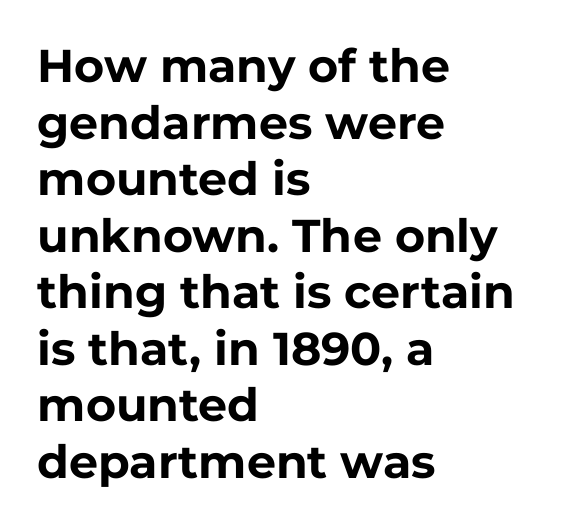
Are there feet on the stems? There aren't — it's a sans. Heft: maximum for text — a bold. The gap between lines stays unmarked. Every character sits straight up, as roman type does. Left-aligned paragraph, ragged on the right.
